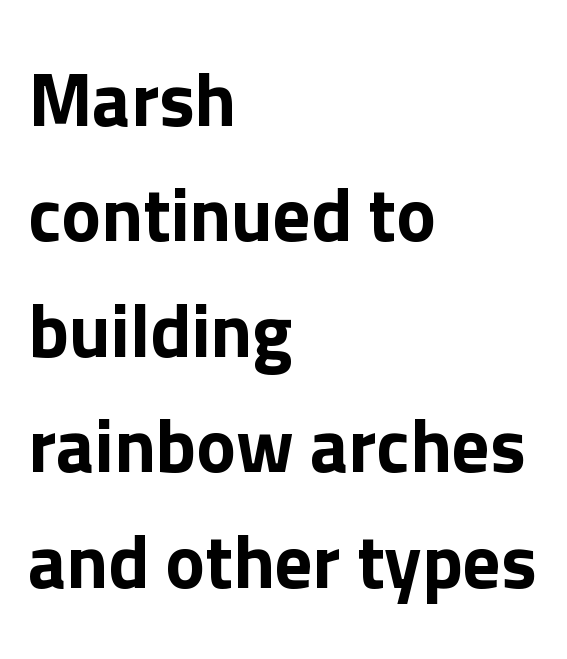
{"serif": "no", "italic": "no", "width": "normal", "stroke_contrast": "low", "x_height": "medium", "monospaced": "no", "underline": "no", "align": "left", "line_spacing": "normal", "line_spacing_ratio": 1.54, "letter_spacing": "normal", "letter_spacing_em": 0.0, "glyph_px": 75}
